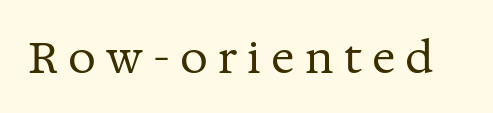
The letters look calm and open, with moderate or lighter stems. The typeface chosen for these lines features serifs. Spacing between characters has been opened up far beyond the box default. Honestly, there is no underline to notice here at all. Is there any slant? The stems are plumb. The face used here is proportionally spaced, like ordinary book or web type.
